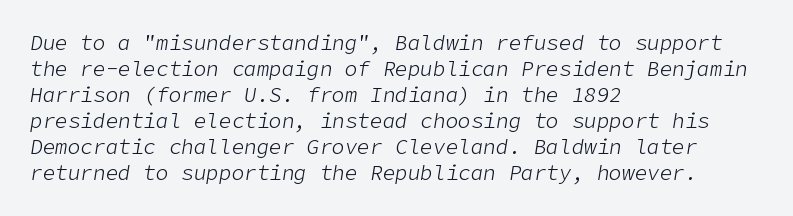
{"italic": "yes", "lean": "right", "slant_degrees": 9, "bold": "no", "underline": "no", "align": "left", "line_spacing_ratio": 1.24, "letter_spacing": "normal", "letter_spacing_em": 0.0, "glyph_px": 21}
